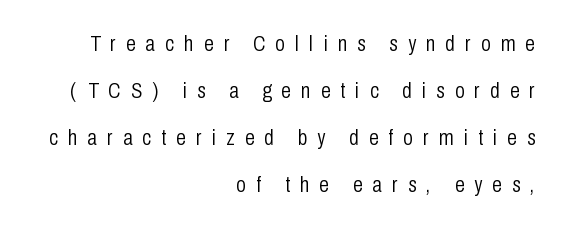
The image shows 22 px text type, upright; set right-aligned, loose line spacing (2.13x), unusually wide letter spacing (+0.46 em), not underlined.
